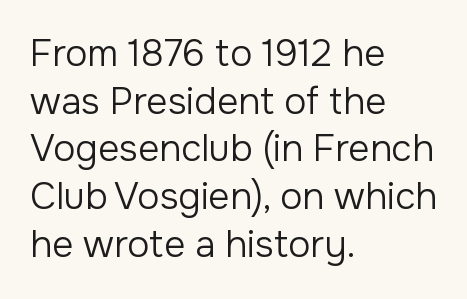
Q: Is the text bold? A: No.
Q: Is the text italic (slanted)? A: No, it is upright.
Q: Is the typeface a serif or a sans-serif typeface? A: Sans-serif.
Q: Is the text underlined? A: No.
Q: How is the paragraph aligned? A: Left-aligned.
Q: Is the spacing between letters normal or unusually wide? A: Normal.
Q: Is the spacing between lines tight, normal or loose? A: Normal.
Q: Width (condensed, normal, or wide)? A: Normal.
Q: Stroke contrast? A: Low.
Q: x-height? A: Medium.
Q: Monospaced? A: No.
